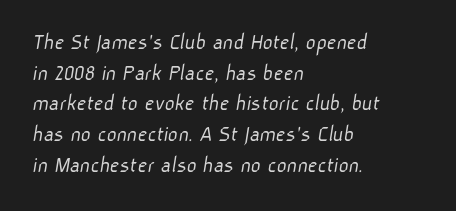
The image shows 24 px text type; set left-aligned, normal line spacing (1.28x), normal letter spacing, not underlined.
